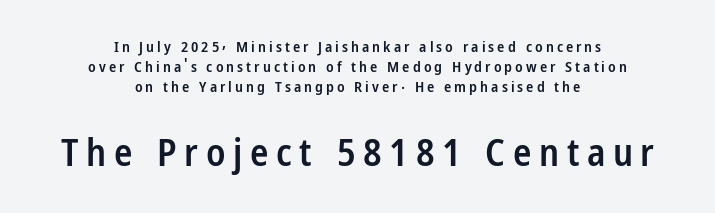
{"serif": "no", "italic": "no", "bold": "semi", "weight": "semibold", "width": "condensed", "stroke_contrast": "low", "x_height": "medium", "monospaced": "no", "underline": "no", "align": "center", "line_spacing": "normal", "line_spacing_ratio": 1.32, "letter_spacing": "wide", "letter_spacing_em": 0.2, "larger_block": "second", "size_ratio": 2.53, "glyph_px": 38}
